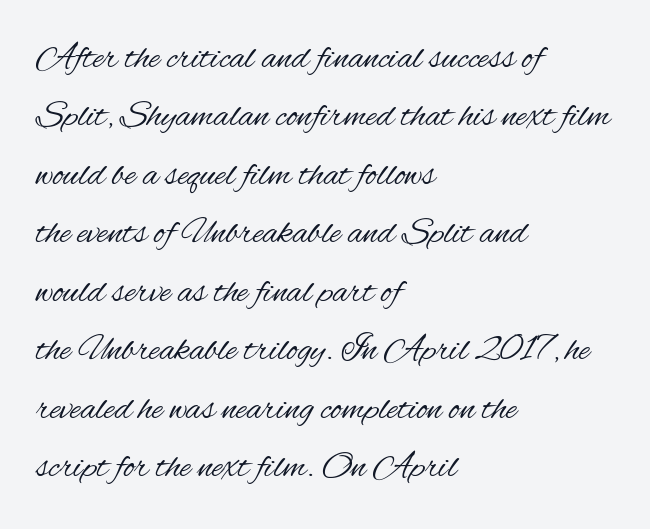
Q: Is the text bold? A: No.
Q: Is the text italic (slanted)? A: Yes.
Q: Is the typeface a serif or a sans-serif typeface? A: Sans-serif.
Q: Is the text underlined? A: No.
Q: How is the paragraph aligned? A: Left-aligned.
Q: Is the spacing between letters normal or unusually wide? A: Normal.
Q: Is the spacing between lines tight, normal or loose? A: Normal.
Q: Width (condensed, normal, or wide)? A: Condensed.
Q: Stroke contrast? A: Medium.
Q: x-height? A: Small.
Q: Monospaced? A: No.
